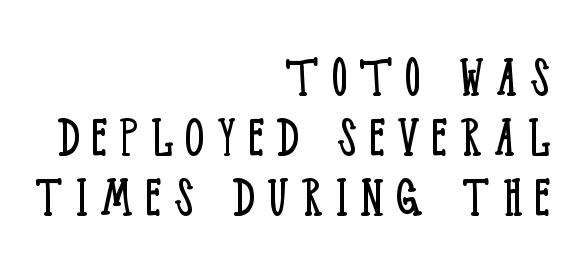
The lines are packed closely together with very little leading. Classification — serif. No word sits above an underline. Do the characters align in a grid? No, the font is proportional. Weight: not bold — regular or lighter.
